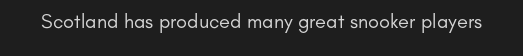
The image shows 20 px text type, upright; set normal letter spacing, not underlined.
